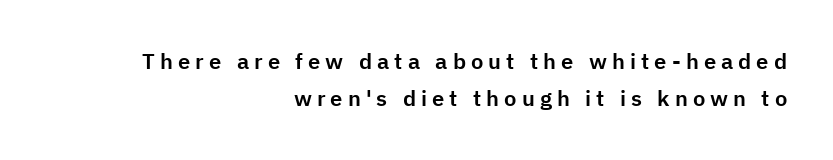
Notice how the passage keeps a crisp vertical edge on the right only. Honestly, the letter spacing is so wide it's the main thing you notice. Is there much room between lines? A standard amount, neither cramped nor airy. Does the lettering tilt? It doesn't — this is upright.
